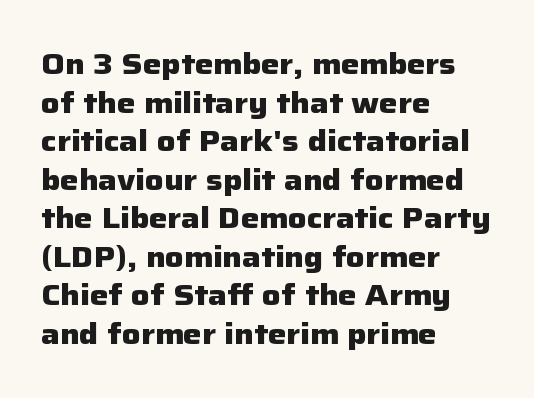
Only glyphs here, with clear space below each row. Between one letter and the next there's only the usual sliver of space. Notice how the stems are strictly vertical — no italics here. Is the block centered? No — it sits flush against the left margin. How heavy is the stroke? Heavy — this is a bold. The line-height multiplier appears to be the usual default.
